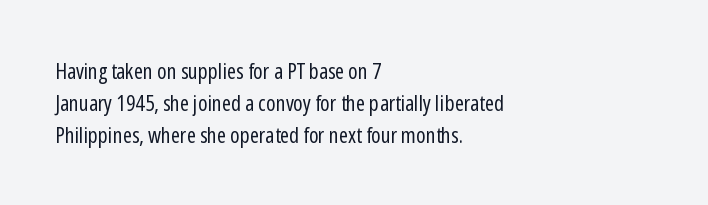
This sample uses an upright cut, with every glyph sitting square on the baseline. Check the space under the baseline: it is left empty. These lines are set flush left with a ragged right edge. Weight: not bold — regular or lighter.
